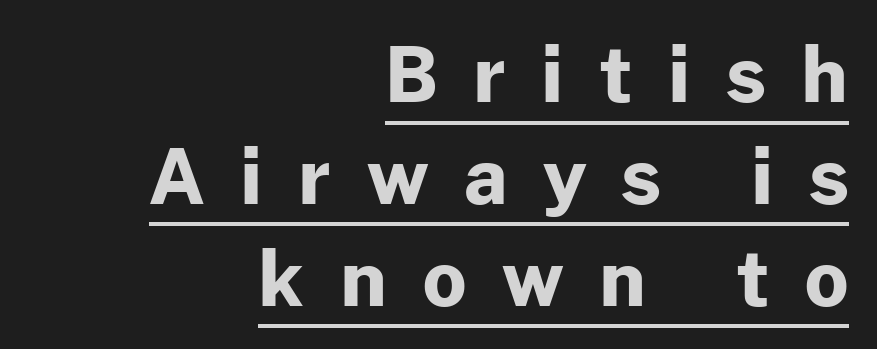
Q: Is the text bold? A: Yes.
Q: Is the text italic (slanted)? A: No, it is upright.
Q: Is the typeface a serif or a sans-serif typeface? A: Sans-serif.
Q: Is the text underlined? A: Yes.
Q: How is the paragraph aligned? A: Right-aligned.
Q: Is the spacing between letters normal or unusually wide? A: Unusually wide.
Q: Is the spacing between lines tight, normal or loose? A: Normal.
Q: Width (condensed, normal, or wide)? A: Normal.
Q: Stroke contrast? A: Low.
Q: x-height? A: Medium.
Q: Monospaced? A: No.
